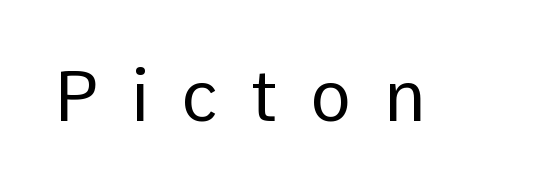
Unbolded letterforms with no extra heft. A typesetter would call this heavily tracked-out type. Has an underline been added? It has not. Is this a sans? Yes — the strokes have no serifs. A typesetter would mark this as roman, not italic.
